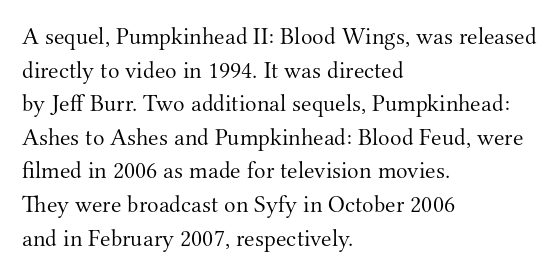
The image shows 24 px text type, upright; set left-aligned, normal line spacing (1.4x), normal letter spacing, not underlined.
